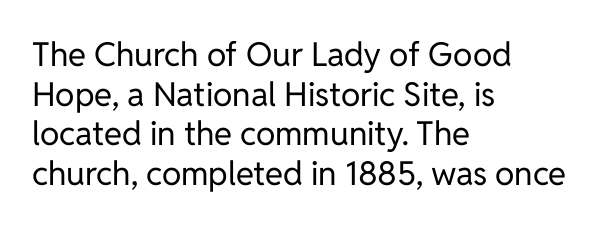
Q: Is the text bold? A: No.
Q: Is the text italic (slanted)? A: No, it is upright.
Q: Is the typeface a serif or a sans-serif typeface? A: Sans-serif.
Q: Is the text underlined? A: No.
Q: How is the paragraph aligned? A: Left-aligned.
Q: Is the spacing between letters normal or unusually wide? A: Normal.
Q: Width (condensed, normal, or wide)? A: Normal.
Q: Stroke contrast? A: Low.
Q: x-height? A: Medium.
Q: Monospaced? A: No.
